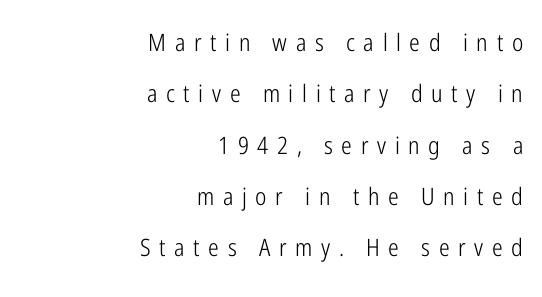
Q: Is the text bold? A: No.
Q: Is the text italic (slanted)? A: No, it is upright.
Q: Is the text underlined? A: No.
Q: How is the paragraph aligned? A: Right-aligned.
Q: Is the spacing between letters normal or unusually wide? A: Unusually wide.
Q: Is the spacing between lines tight, normal or loose? A: Loose.
